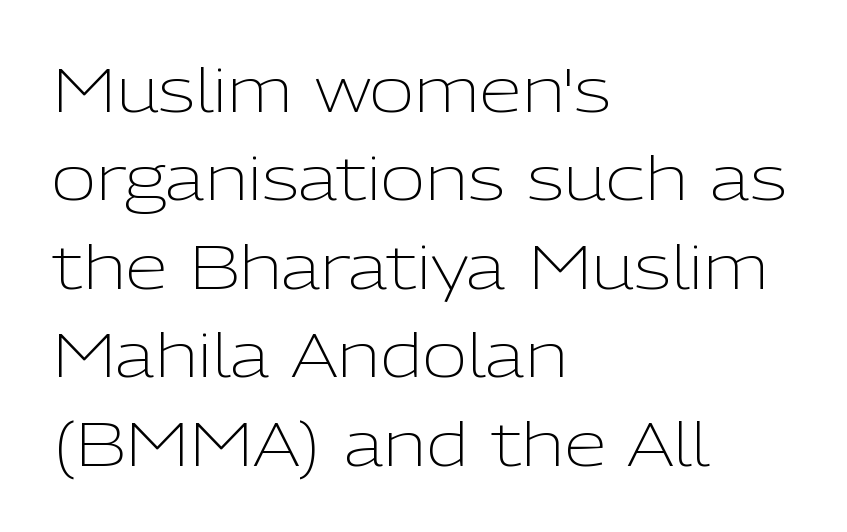
Q: Is the text bold? A: No.
Q: Is the text italic (slanted)? A: No, it is upright.
Q: Is the typeface a serif or a sans-serif typeface? A: Sans-serif.
Q: Is the text underlined? A: No.
Q: How is the paragraph aligned? A: Left-aligned.
Q: Is the spacing between letters normal or unusually wide? A: Normal.
Q: Is the spacing between lines tight, normal or loose? A: Normal.
Q: Width (condensed, normal, or wide)? A: Normal.
Q: Stroke contrast? A: Low.
Q: x-height? A: Medium.
Q: Monospaced? A: No.
